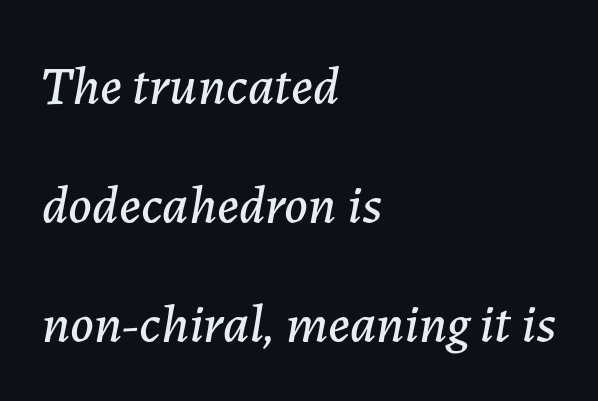
The image shows 54 px text type, italic (leaning right); set left-aligned, loose line spacing (2.2x), normal letter spacing, not underlined; low stroke contrast and a medium x-height.
